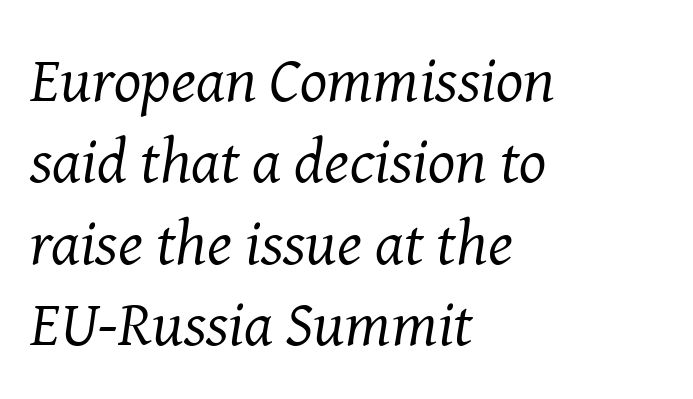
Q: Is the text bold? A: No.
Q: Is the text italic (slanted)? A: Yes, it leans right by about 8 degrees.
Q: Is the typeface a serif or a sans-serif typeface? A: Serif.
Q: Is the text underlined? A: No.
Q: How is the paragraph aligned? A: Left-aligned.
Q: Is the spacing between letters normal or unusually wide? A: Normal.
Q: Is the spacing between lines tight, normal or loose? A: Normal.
Q: Width (condensed, normal, or wide)? A: Normal.
Q: Stroke contrast? A: Medium.
Q: x-height? A: Medium.
Q: Monospaced? A: No.
